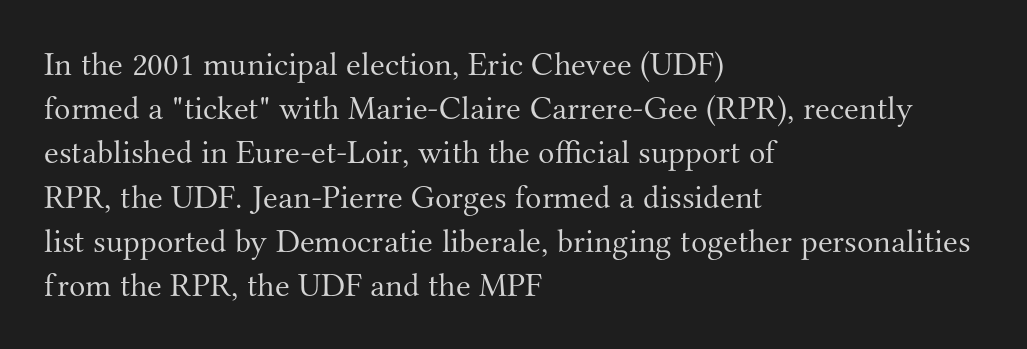
Stroke thickness stays within the range of a standard reading face or lighter. You can tell from the footed stems that serif type was used. The lines sit at an ordinary, default distance from one another. The paragraph shown leans on its left margin. The face used here is proportionally spaced, like ordinary book or web type. Upright lettering throughout.
